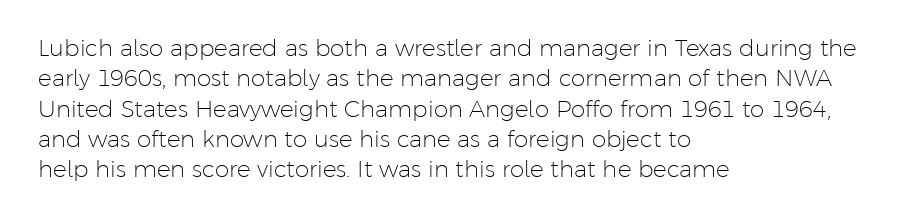
{"italic": "no", "bold": "no", "underline": "no", "align": "left", "line_spacing": "normal", "line_spacing_ratio": 1.32, "letter_spacing": "normal", "letter_spacing_em": 0.0, "glyph_px": 23}
